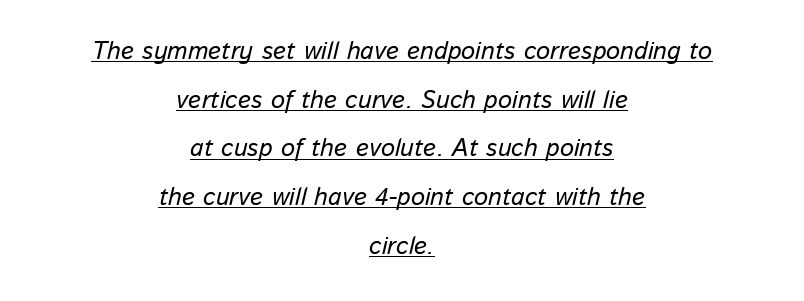
The image shows 25 px text type, italic (leaning right); set centered, loose line spacing (1.95x), normal letter spacing, underlined.
